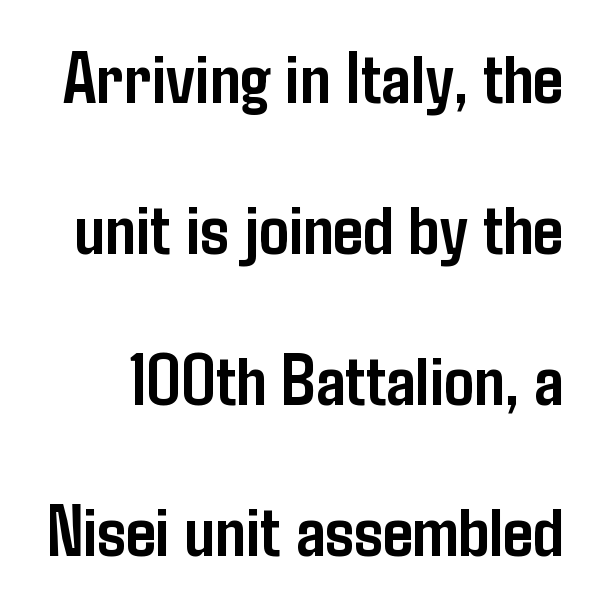
{"serif": "no", "italic": "no", "bold": "yes", "weight": "semibold", "width": "condensed", "stroke_contrast": "low", "x_height": "medium", "monospaced": "no", "underline": "no", "line_spacing": "loose", "line_spacing_ratio": 2.04, "letter_spacing": "normal", "letter_spacing_em": 0.0, "glyph_px": 74}
